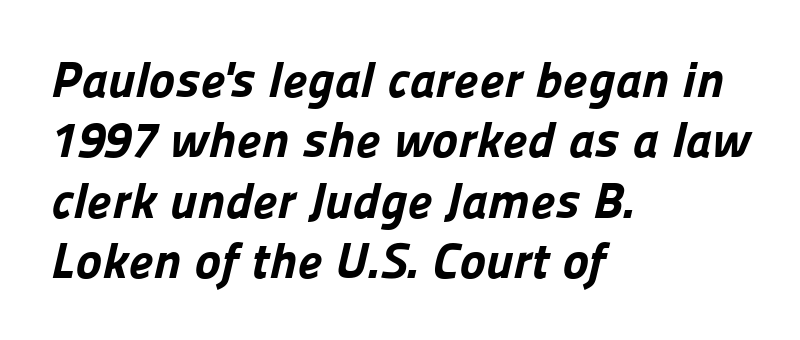
The image shows 50 px bold sans-serif type; set left-aligned, line spacing 1.21x, normal letter spacing, not underlined; low stroke contrast and a medium x-height.
